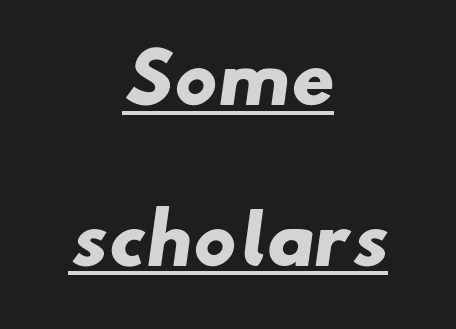
The image shows 67 px heavy, wide sans-serif type; set centered, loose line spacing (2.4x), normal letter spacing, underlined; low stroke contrast and a small x-height.
